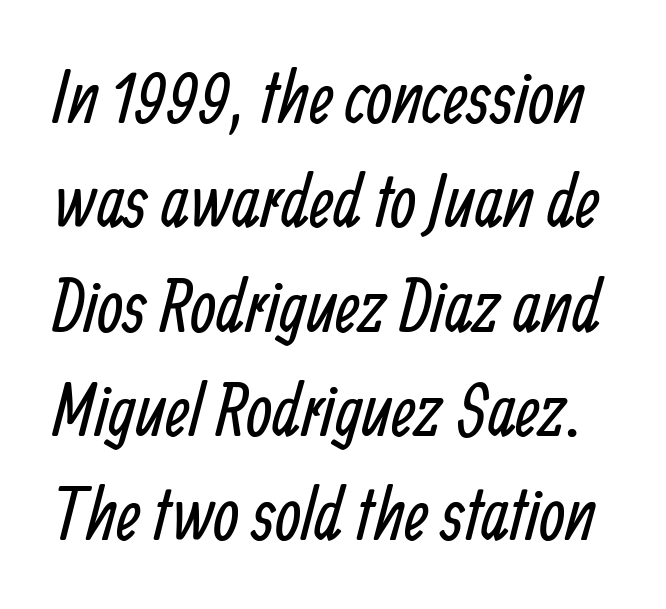
The image shows 74 px regular-weight, condensed sans-serif type; set normal line spacing (1.41x), normal letter spacing, not underlined; low stroke contrast and a medium x-height.
